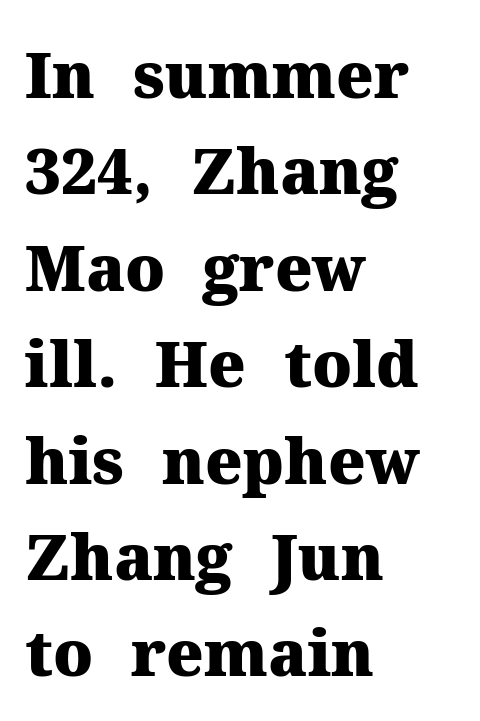
Q: Is the text bold? A: Yes.
Q: Is the text italic (slanted)? A: No, it is upright.
Q: Is the typeface a serif or a sans-serif typeface? A: Serif.
Q: Is the text underlined? A: No.
Q: How is the paragraph aligned? A: Left-aligned.
Q: Is the spacing between letters normal or unusually wide? A: Normal.
Q: Is the spacing between lines tight, normal or loose? A: Normal.
Q: Width (condensed, normal, or wide)? A: Normal.
Q: Stroke contrast? A: Medium.
Q: x-height? A: Medium.
Q: Monospaced? A: No.
